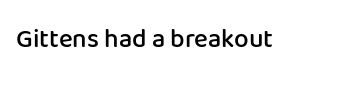
Ascenders rise straight up at ninety degrees. The typesetting leans somewhat heavy: a semibold. Observe the ordinary spacing: letters are neighbours, not strangers. Only glyphs here, with clear space below each row.
